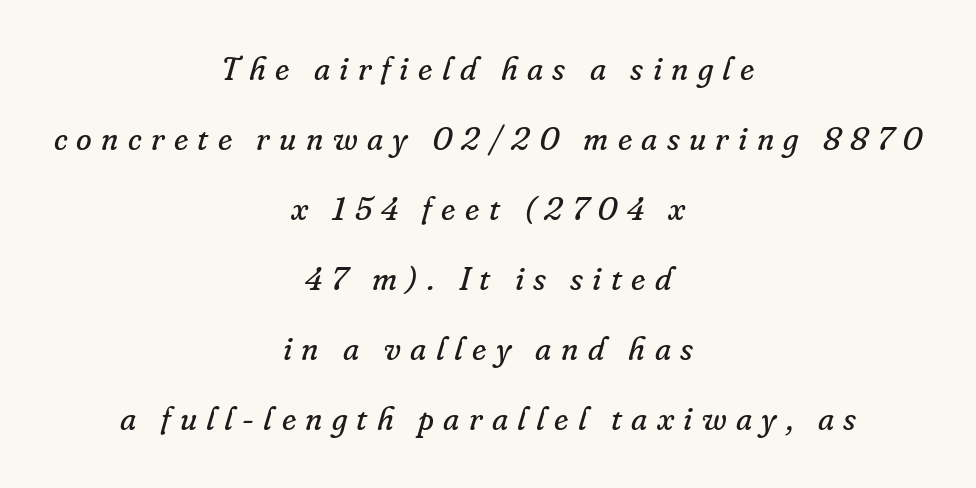
Are there feet on the stems? There are — it's a serif. Between one letter and the next there's a generous, obvious gap. Compared with typical paragraphs, the rows here are farther apart. Each row of text sits above clean, open space. The passage shown is not bold in any degree.
